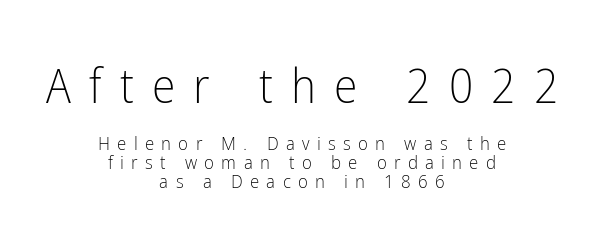
Think standard paragraph weight, or any step lighter than that. The letters are spread apart with noticeably loose tracking. Do the characters align in a grid? No, the font is proportional. Honestly, the rows look squashed on top of each other. The rendering shows plain stroke endings on the letterforms — a sans-serif design.
